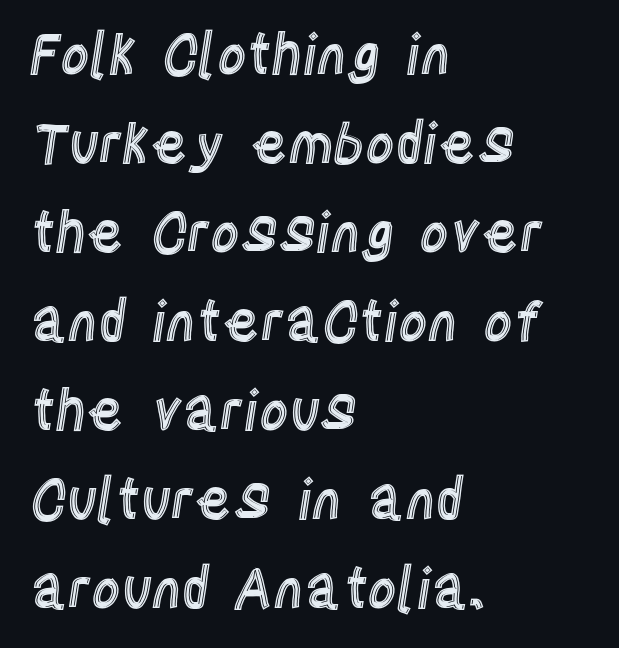
Q: Is the text italic (slanted)? A: Yes.
Q: Is the text underlined? A: No.
Q: How is the paragraph aligned? A: Left-aligned.
Q: Is the spacing between letters normal or unusually wide? A: Normal.
Q: Is the spacing between lines tight, normal or loose? A: Normal.
Q: Width (condensed, normal, or wide)? A: Condensed.
Q: x-height? A: Large.
Q: Monospaced? A: No.
